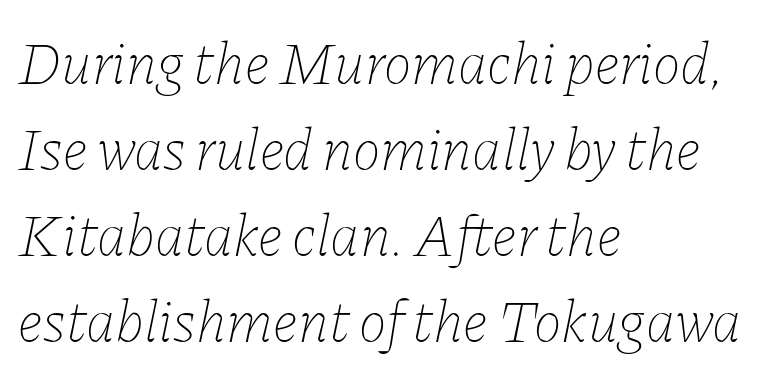
Slanted lettering throughout. Where is the straight margin? On the left. Rule under the text: the space is simply empty. The letters advance in unequal steps, a hallmark of proportional type. Does the leading feel generous? No, just average. Unbolded letterforms with no extra heft.
